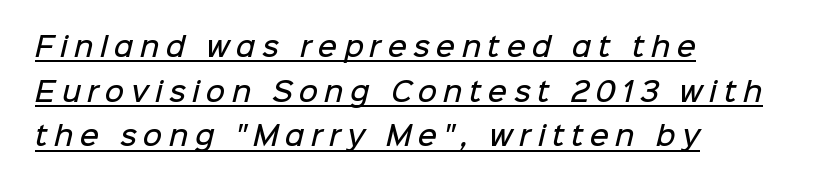
Q: Is the text bold? A: Semi-bold.
Q: Is the text underlined? A: Yes.
Q: How is the paragraph aligned? A: Left-aligned.
Q: Is the spacing between letters normal or unusually wide? A: Unusually wide.
